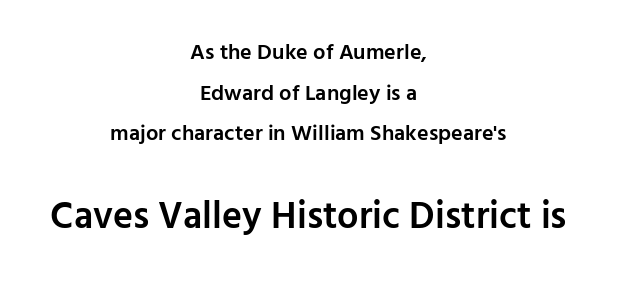
Q: Is the text bold? A: Semi-bold.
Q: Is the text italic (slanted)? A: No, it is upright.
Q: Is the typeface a serif or a sans-serif typeface? A: Sans-serif.
Q: Is the text underlined? A: No.
Q: How is the paragraph aligned? A: Centered.
Q: Is the spacing between letters normal or unusually wide? A: Normal.
Q: Which block of text is set in a larger size, the first (top) or the second (bottom)? A: The second (bottom) one.
Q: Width (condensed, normal, or wide)? A: Normal.
Q: Stroke contrast? A: Low.
Q: x-height? A: Medium.
Q: Monospaced? A: No.
